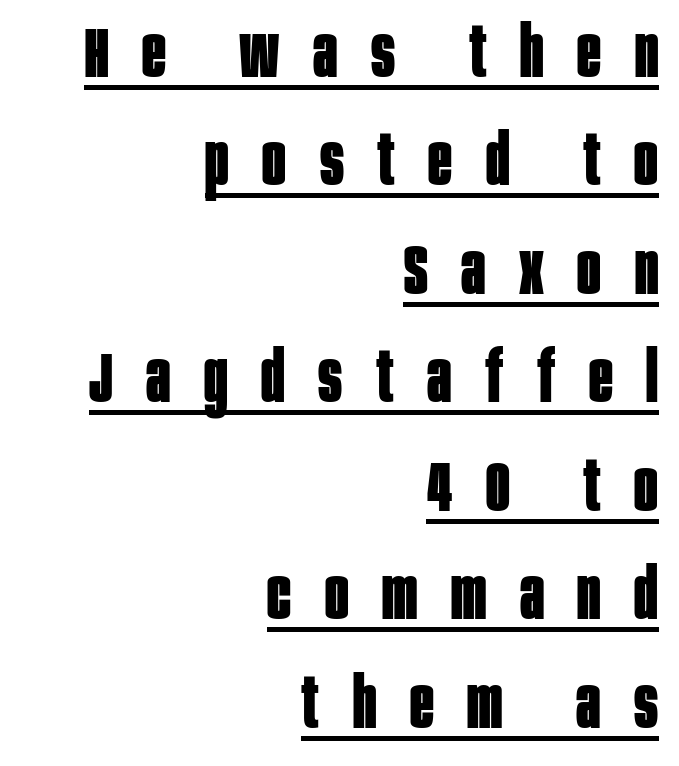
{"serif": "no", "italic": "no", "bold": "yes", "weight": "bold", "width": "condensed", "stroke_contrast": "low", "x_height": "large", "monospaced": "no", "underline": "yes", "align": "right", "line_spacing": "normal", "line_spacing_ratio": 1.55, "letter_spacing": "wide", "letter_spacing_em": 0.48, "glyph_px": 70}
